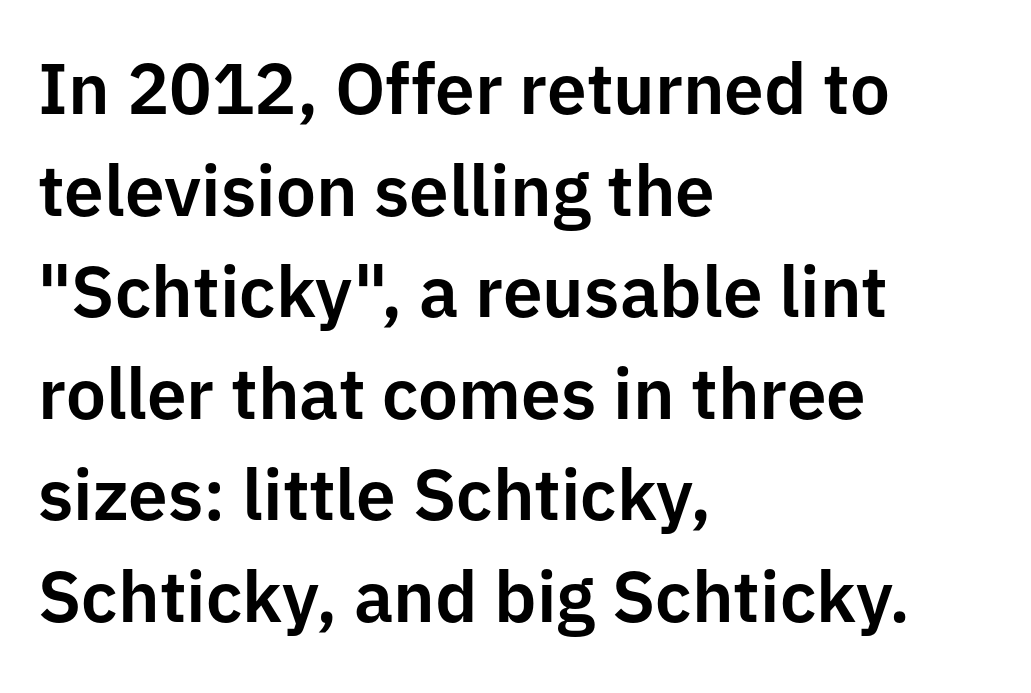
The image shows 71 px sans-serif type, upright; set left-aligned, normal line spacing (1.43x), normal letter spacing, not underlined; low stroke contrast and a medium x-height.
